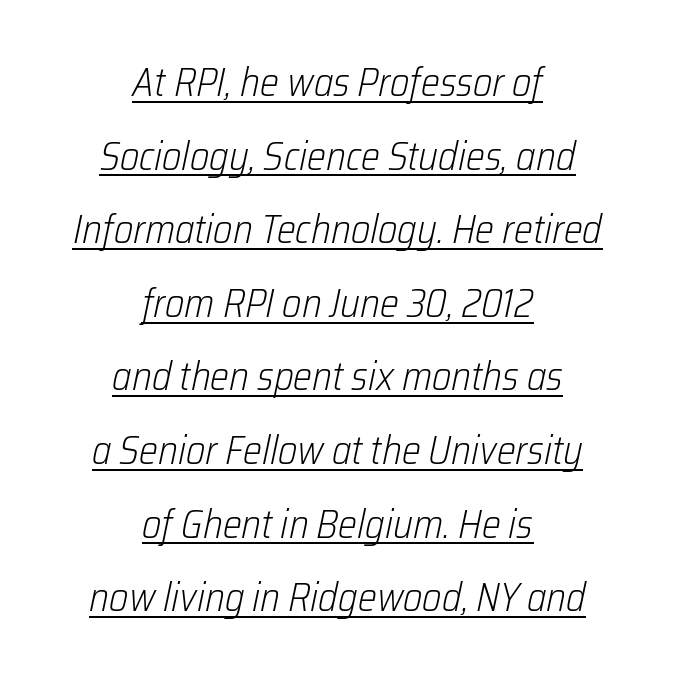
Q: Is the text bold? A: No.
Q: Is the text italic (slanted)? A: Yes, it leans right by about 12 degrees.
Q: Is the text underlined? A: Yes.
Q: How is the paragraph aligned? A: Centered.
Q: Is the spacing between letters normal or unusually wide? A: Normal.
Q: Width (condensed, normal, or wide)? A: Condensed.
Q: Stroke contrast? A: Low.
Q: x-height? A: Medium.
Q: Monospaced? A: No.
